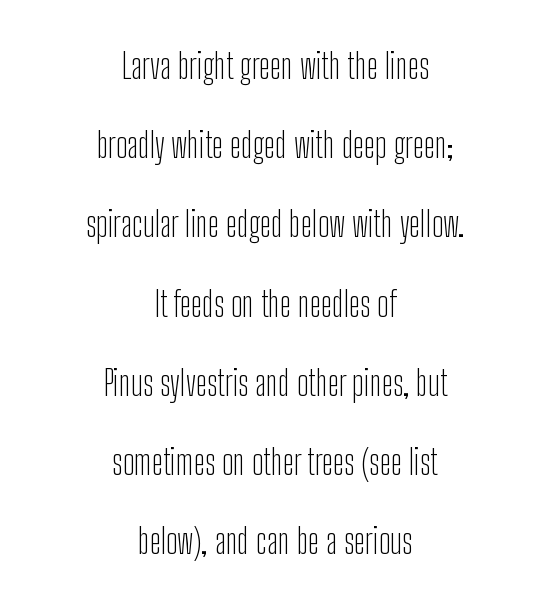
The designer dialed line spacing up above the default. Does extra space separate the letters? No, they use regular spacing. You could not count columns in this text — the font is proportionally spaced. A typesetter would mark this as roman, not italic. This reads as an unemphasized weight, regular at the heaviest. Clear beneath every line of the passage.
